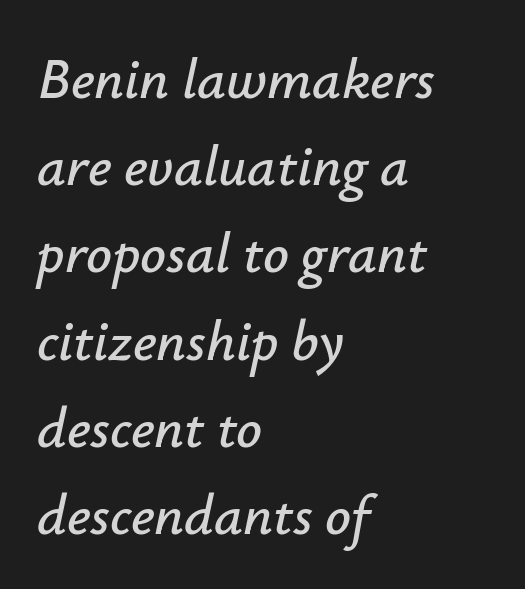
Q: Is the text italic (slanted)? A: Yes, it leans right by about 12 degrees.
Q: Is the text underlined? A: No.
Q: How is the paragraph aligned? A: Left-aligned.
Q: Is the spacing between letters normal or unusually wide? A: Normal.
Q: Is the spacing between lines tight, normal or loose? A: Normal.
Q: Width (condensed, normal, or wide)? A: Normal.
Q: Stroke contrast? A: Low.
Q: x-height? A: Small.
Q: Monospaced? A: No.
